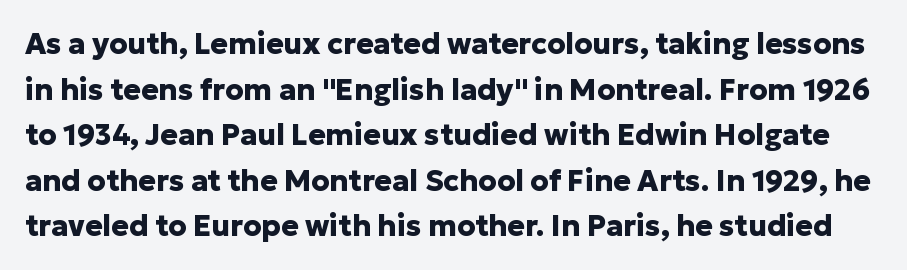
The image shows 29 px heavy sans-serif type, upright; set normal line spacing (1.57x), normal letter spacing, not underlined; low stroke contrast and a medium x-height.
